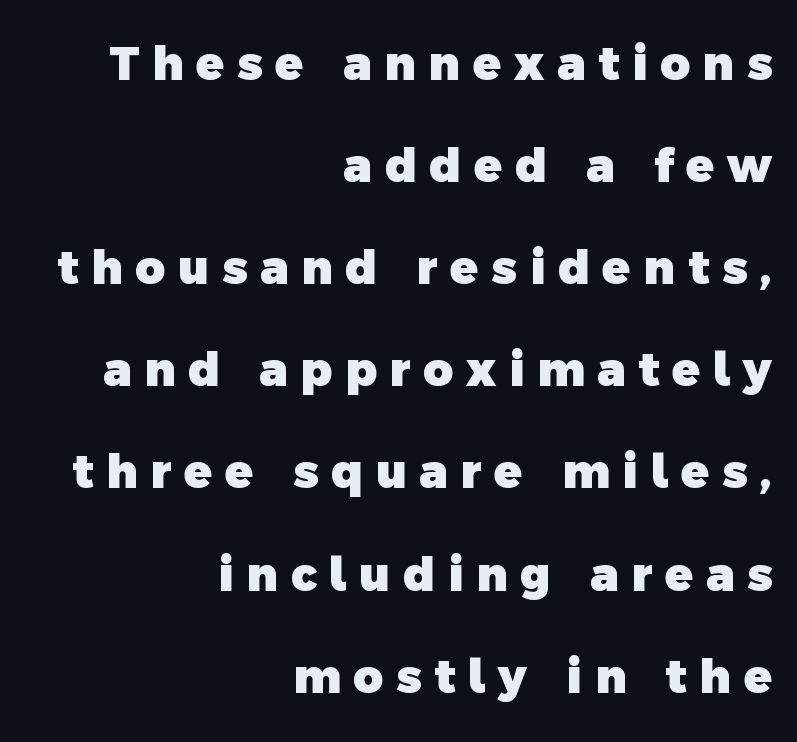
{"serif": "no", "bold": "yes", "weight": "heavy", "width": "normal", "x_height": "medium", "monospaced": "no", "underline": "no", "align": "right", "line_spacing": "loose", "line_spacing_ratio": 2.22, "letter_spacing": "wide", "letter_spacing_em": 0.28, "glyph_px": 46}
